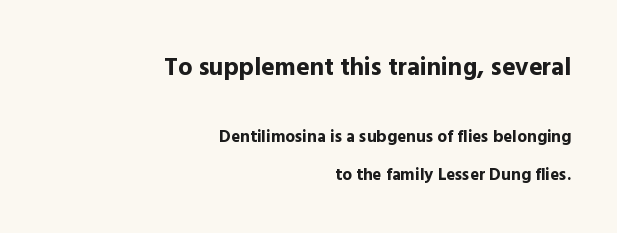
The image shows 25 px bold type, upright; set right-aligned, loose line spacing (2.23x), normal letter spacing, not underlined; the first (top) block is 1.47x larger.
